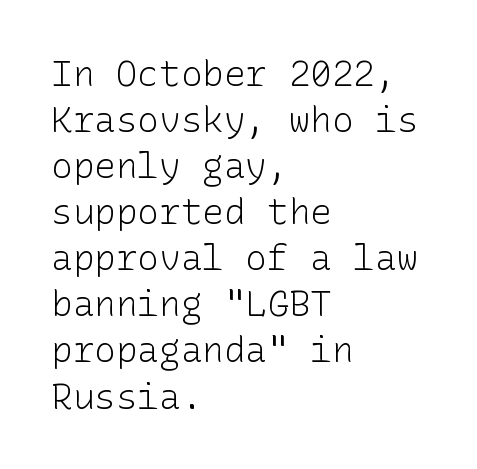
The image shows 36 px light sans-serif type, upright; set left-aligned, normal line spacing (1.28x), normal letter spacing, not underlined; low stroke contrast and a medium x-height.
